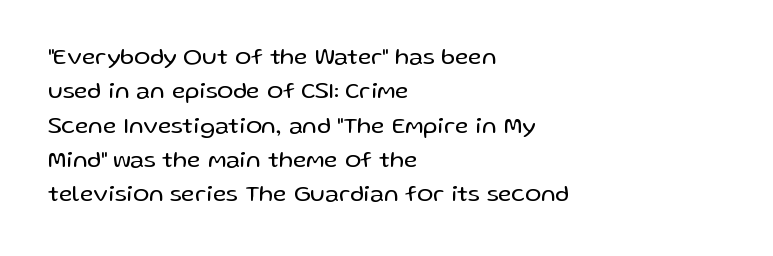
Vertical stems look standard width or narrower in stroke. Default kerning and tracking; the words read as compact shapes. These lines are set flush left with a ragged right edge. The baseline area is clear.
